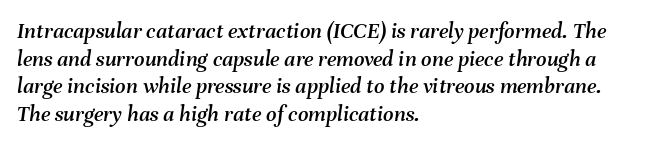
Q: Is the text italic (slanted)? A: Yes, it leans right by about 8 degrees.
Q: Is the text underlined? A: No.
Q: How is the paragraph aligned? A: Left-aligned.
Q: Is the spacing between letters normal or unusually wide? A: Normal.
